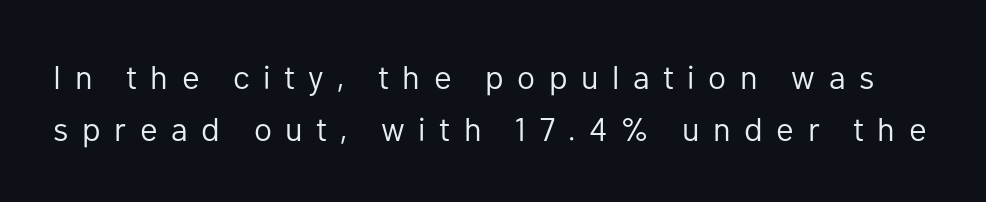
This block has exactly the height ordinary leading produces. Glyph-to-glyph distance is far greater than everyday printed text. Spacing verdict: proportional, widths tailored to each character. Classification — sans serif. Caption: face not bold, strokes unweighted.
